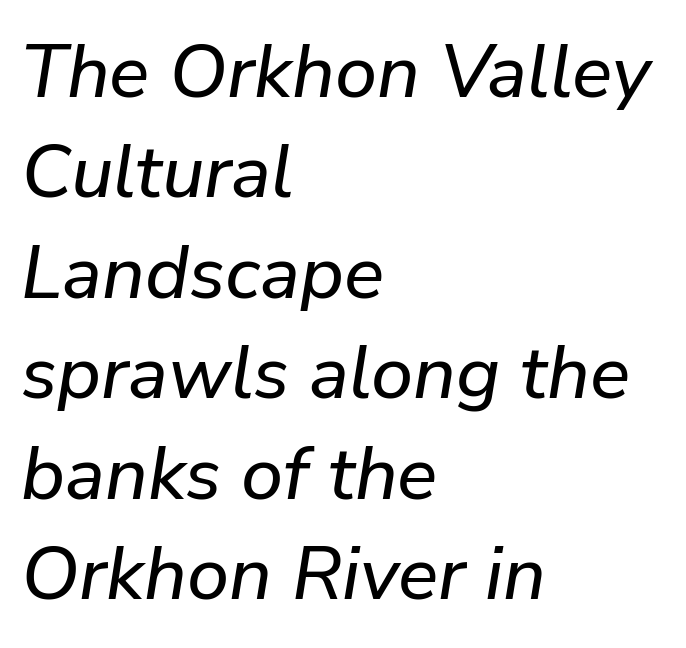
The image shows 75 px text type, italic (leaning right); set left-aligned, normal line spacing (1.34x), normal letter spacing, not underlined; low stroke contrast and a medium x-height.
